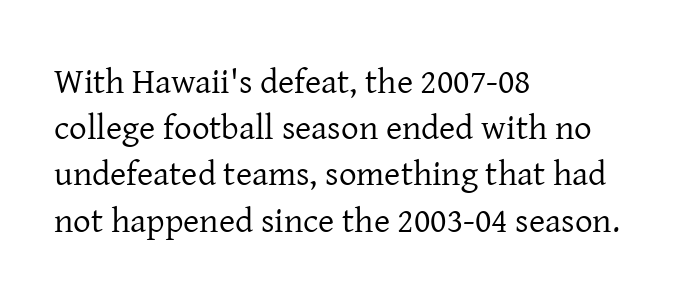
{"serif": "yes", "italic": "no", "bold": "no", "weight": "regular", "width": "normal", "stroke_contrast": "low", "x_height": "medium", "monospaced": "no", "underline": "no", "align": "left", "line_spacing": "normal", "line_spacing_ratio": 1.32, "letter_spacing": "normal", "letter_spacing_em": 0.0, "glyph_px": 35}
